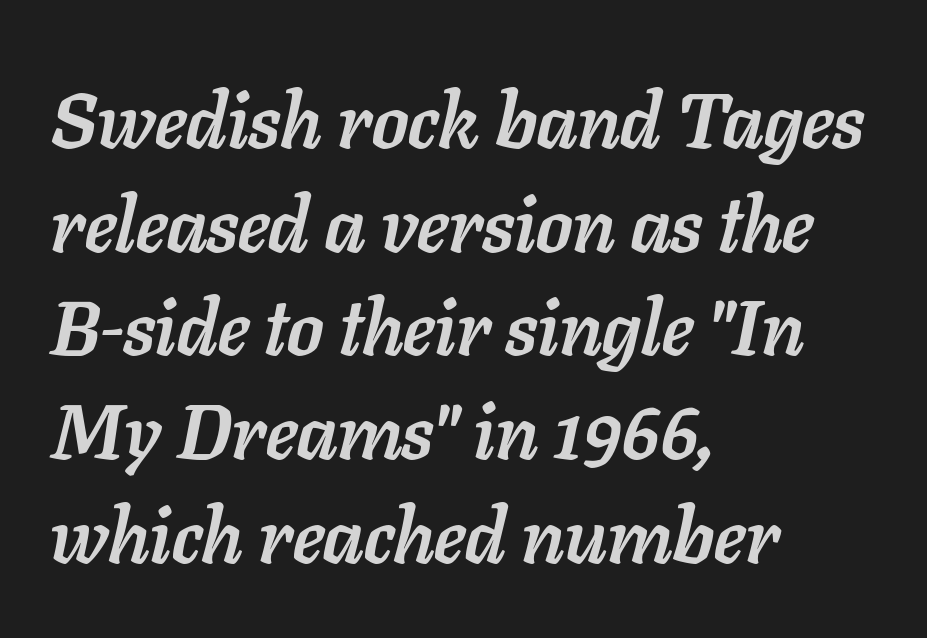
{"italic": "yes", "lean": "right", "slant_degrees": 11, "bold": "yes", "weight": "semibold", "width": "normal", "stroke_contrast": "low", "x_height": "medium", "monospaced": "no", "underline": "no", "align": "left", "line_spacing": "normal", "line_spacing_ratio": 1.33, "letter_spacing": "normal", "letter_spacing_em": 0.0, "glyph_px": 78}
